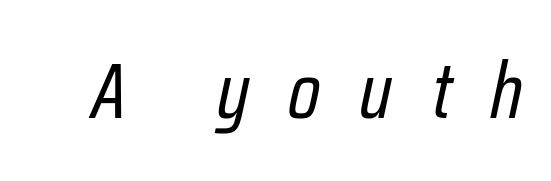
Q: Is the text bold? A: No.
Q: Is the text italic (slanted)? A: Yes, it leans right by about 12 degrees.
Q: Is the text underlined? A: No.
Q: Is the spacing between letters normal or unusually wide? A: Unusually wide.
Q: Width (condensed, normal, or wide)? A: Condensed.
Q: Stroke contrast? A: Low.
Q: x-height? A: Medium.
Q: Monospaced? A: No.
